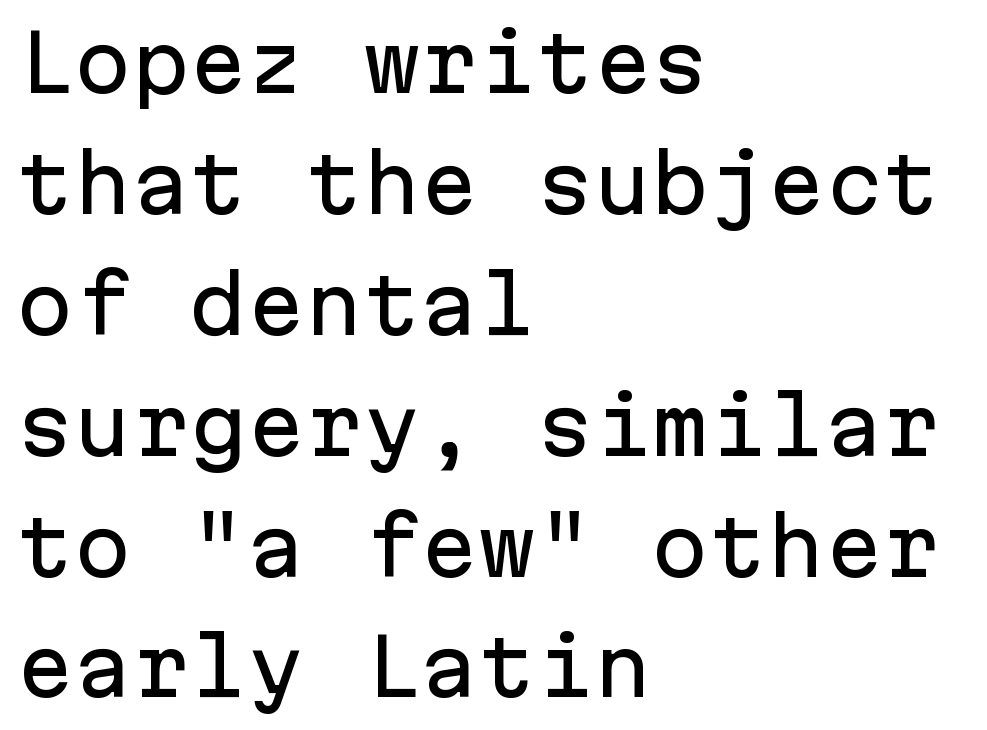
{"serif": "no", "italic": "no", "width": "normal", "stroke_contrast": "low", "x_height": "medium", "monospaced": "yes", "underline": "no", "align": "left", "line_spacing": "normal", "line_spacing_ratio": 1.57, "letter_spacing": "normal", "letter_spacing_em": 0.0, "glyph_px": 77}
